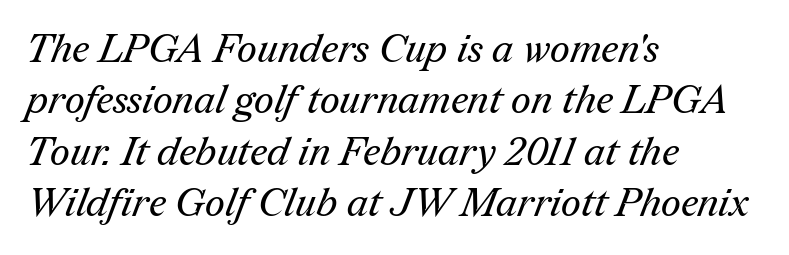
Underlining? Definitely not there. Short note: letters normally spaced. Each letter keeps its own natural width here, so spacing adapts to shape. Reading down the block, your eye returns to a fixed left position each line. Weight: regular or lighter. Each new line begins a customary step beneath the previous one.
